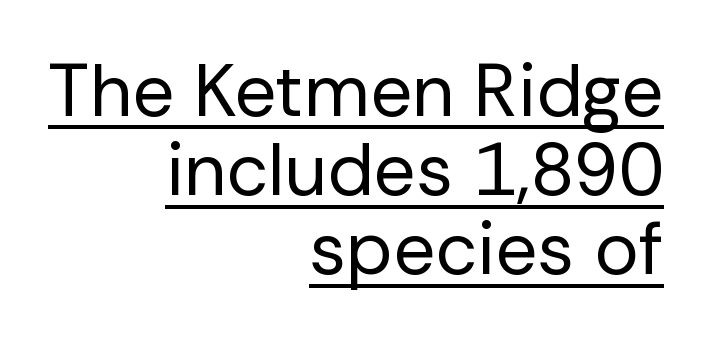
The image shows 74 px regular-weight sans-serif type, upright; set right-aligned, tight line spacing (1.07x), normal letter spacing, underlined; low stroke contrast and a medium x-height.
